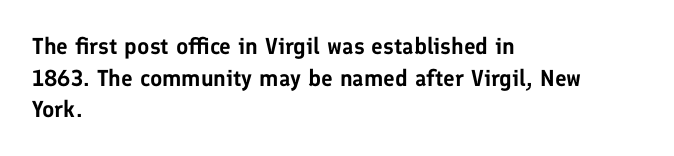
The image shows 23 px text type, upright; set left-aligned, normal line spacing (1.38x), normal letter spacing, not underlined.
